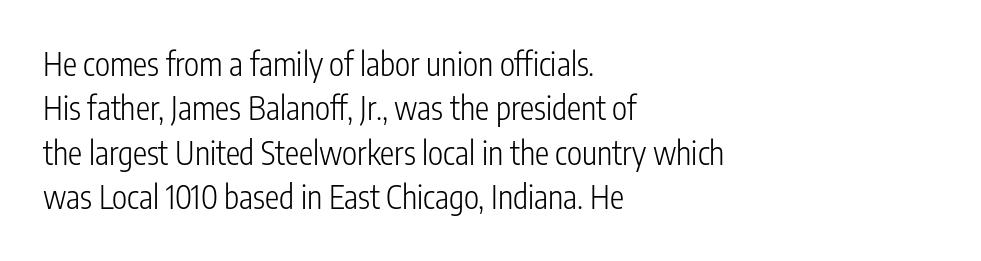
The image shows 32 px light, condensed sans-serif type, upright; set left-aligned, normal line spacing (1.39x), normal letter spacing, not underlined; low stroke contrast and a medium x-height.
